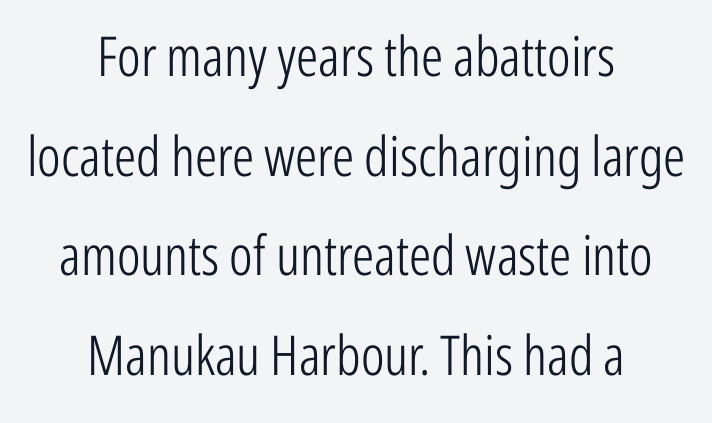
This is the regular roman posture of the typeface. Caption: standard tracking, unaltered. Beneath every word, the page is bare. Does the copy run flush right? No — it is centered line by line. A sans-serif font was chosen for this passage. Stroke mass is kept to a normal reading level or below.
